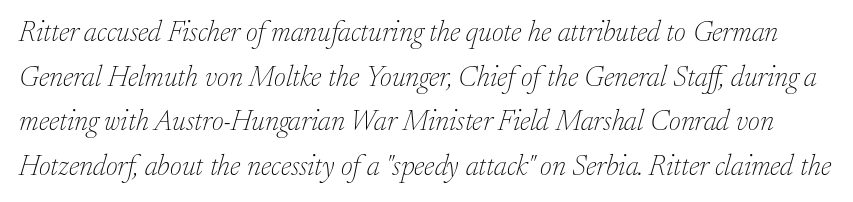
Q: Is the text bold? A: No.
Q: Is the text italic (slanted)? A: Yes, it leans right by about 17 degrees.
Q: Is the typeface a serif or a sans-serif typeface? A: Serif.
Q: Is the text underlined? A: No.
Q: Is the spacing between letters normal or unusually wide? A: Normal.
Q: Is the spacing between lines tight, normal or loose? A: Normal.
Q: Width (condensed, normal, or wide)? A: Normal.
Q: Stroke contrast? A: Low.
Q: x-height? A: Small.
Q: Monospaced? A: No.
